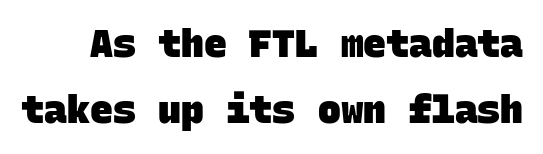
Check where the strokes stop: nothing finishes them off — pure sans. Is this a fixed-width face? Yes — each glyph sits in an identical cell. Tracking here is standard; glyphs follow each other at the usual distance. Check the space under the baseline: it is left empty. The glyphs have the mass of a bold cut.
